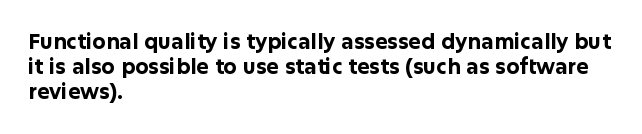
Each line starts at the same left margin while the right side varies. Upright lettering throughout. What stands out about the letter spacing? Nothing — it is the standard amount. Check the space under the baseline: it is left empty. The typesetting leans heavy: a genuine bold.
